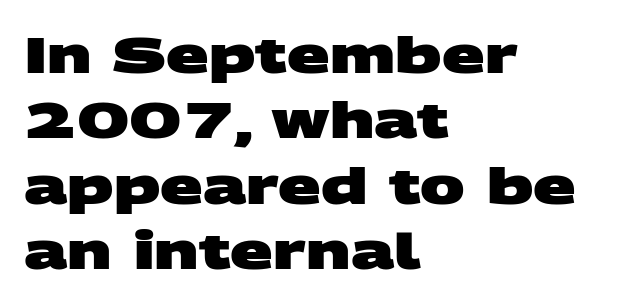
The passage shown is emphatically bold. Is this a sans? Yes — the strokes have no serifs. These lines keep a tight, regular rhythm from letter to letter. These lines are rendered in a variable-pitch font. Line starts are locked; line ends wander. The lines sit at an ordinary, default distance from one another.
